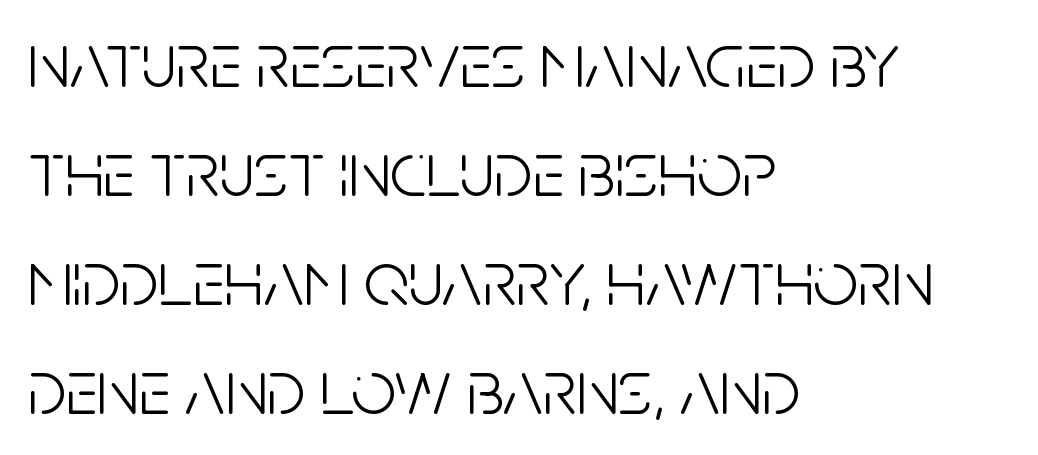
Q: Is the text bold? A: No.
Q: Is the text italic (slanted)? A: No, it is upright.
Q: Is the typeface a serif or a sans-serif typeface? A: Sans-serif.
Q: Is the text underlined? A: No.
Q: How is the paragraph aligned? A: Left-aligned.
Q: Is the spacing between letters normal or unusually wide? A: Normal.
Q: Is the spacing between lines tight, normal or loose? A: Normal.
Q: Width (condensed, normal, or wide)? A: Condensed.
Q: Stroke contrast? A: Low.
Q: x-height? A: Large.
Q: Monospaced? A: No.
